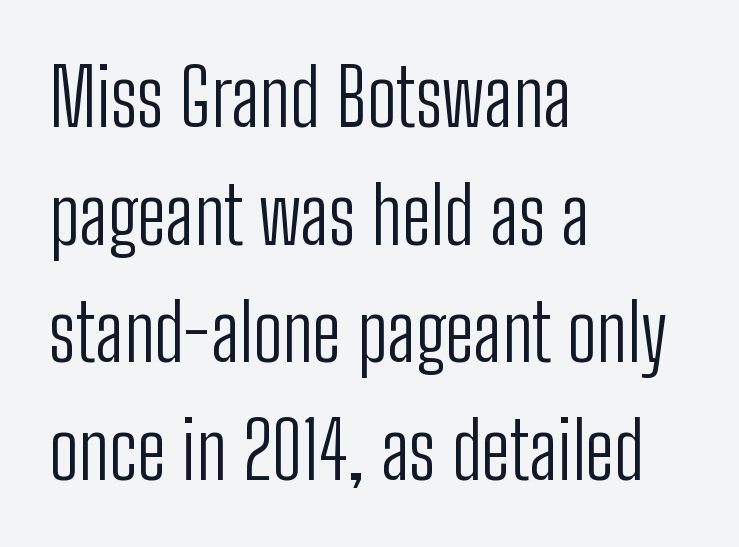
{"serif": "no", "italic": "no", "bold": "no", "weight": "light", "width": "condensed", "stroke_contrast": "low", "x_height": "medium", "monospaced": "no", "underline": "no", "align": "left", "line_spacing": "normal", "line_spacing_ratio": 1.49, "letter_spacing": "normal", "letter_spacing_em": 0.0, "glyph_px": 79}
